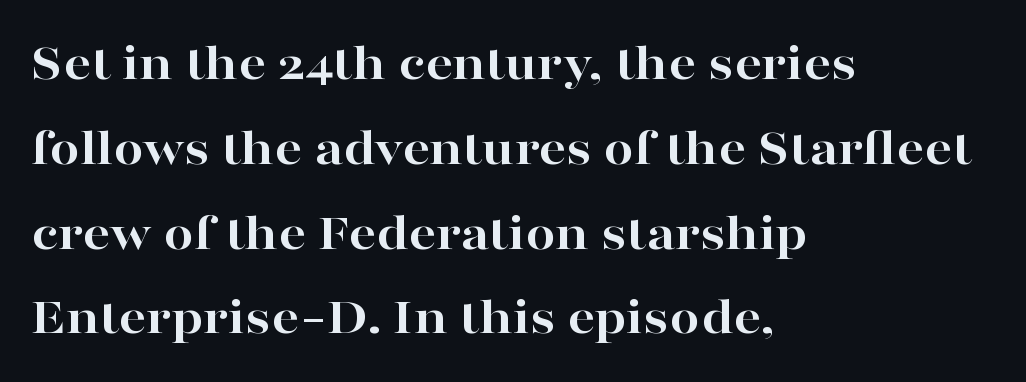
Q: Is the text bold? A: Yes.
Q: Is the text italic (slanted)? A: No, it is upright.
Q: Is the typeface a serif or a sans-serif typeface? A: Serif.
Q: Is the text underlined? A: No.
Q: How is the paragraph aligned? A: Left-aligned.
Q: Is the spacing between letters normal or unusually wide? A: Normal.
Q: Is the spacing between lines tight, normal or loose? A: Normal.
Q: Width (condensed, normal, or wide)? A: Wide.
Q: Stroke contrast? A: High.
Q: x-height? A: Medium.
Q: Monospaced? A: No.
